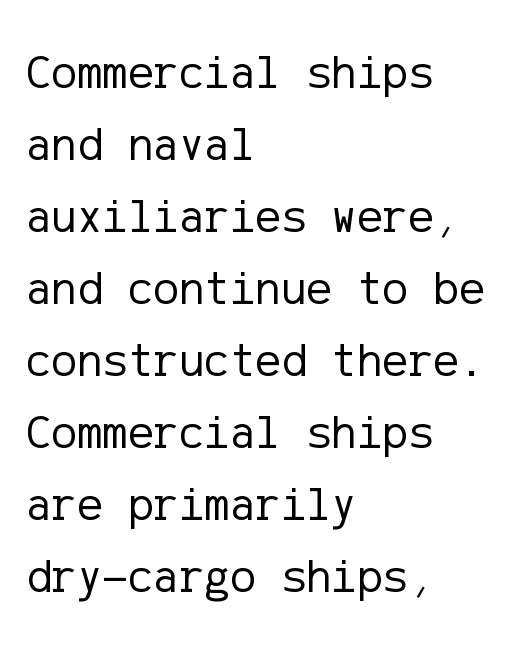
The image shows 48 px regular-weight sans-serif type, upright; set left-aligned, normal line spacing (1.5x), normal letter spacing, not underlined; low stroke contrast and a medium x-height.
